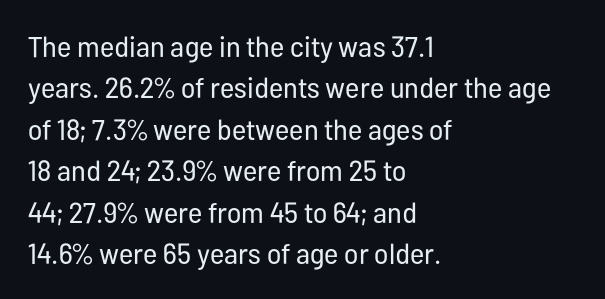
{"serif": "no", "italic": "no", "bold": "no", "weight": "regular", "width": "condensed", "stroke_contrast": "low", "x_height": "medium", "monospaced": "no", "underline": "no", "align": "left", "line_spacing": "normal", "line_spacing_ratio": 1.43, "letter_spacing": "normal", "letter_spacing_em": 0.0, "glyph_px": 29}
